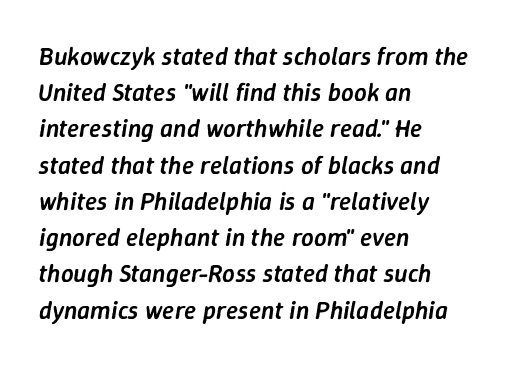
Q: Is the text bold? A: Semi-bold.
Q: Is the text italic (slanted)? A: Yes, it leans right by about 9 degrees.
Q: Is the text underlined? A: No.
Q: How is the paragraph aligned? A: Left-aligned.
Q: Is the spacing between letters normal or unusually wide? A: Normal.
Q: Is the spacing between lines tight, normal or loose? A: Normal.
